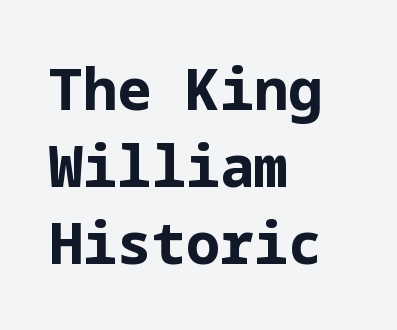
Left-aligned paragraph, ragged on the right. You can tell from the bare stems that sans-serif type was used. Is the type bold? Yes — the strokes are clearly thick and heavy. Ordinary non-slanted type is in use.
